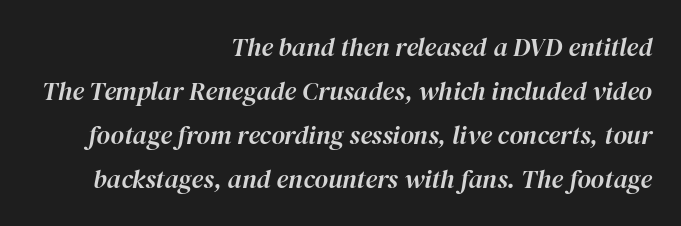
Q: Is the text italic (slanted)? A: Yes, it leans right by about 12 degrees.
Q: Is the text underlined? A: No.
Q: How is the paragraph aligned? A: Right-aligned.
Q: Is the spacing between letters normal or unusually wide? A: Normal.
Q: Is the spacing between lines tight, normal or loose? A: Normal.
